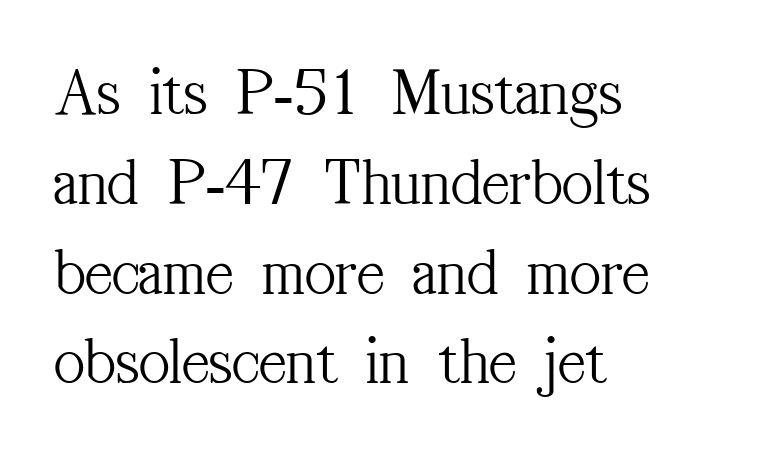
Q: Is the text bold? A: No.
Q: Is the text italic (slanted)? A: No, it is upright.
Q: Is the typeface a serif or a sans-serif typeface? A: Serif.
Q: Is the text underlined? A: No.
Q: How is the paragraph aligned? A: Left-aligned.
Q: Is the spacing between letters normal or unusually wide? A: Normal.
Q: Is the spacing between lines tight, normal or loose? A: Normal.
Q: Width (condensed, normal, or wide)? A: Condensed.
Q: Stroke contrast? A: Medium.
Q: x-height? A: Medium.
Q: Monospaced? A: No.
